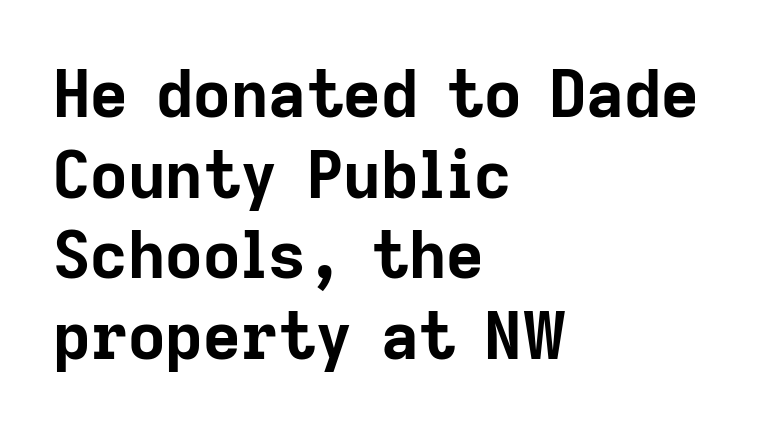
{"serif": "no", "italic": "no", "bold": "yes", "weight": "bold", "width": "normal", "stroke_contrast": "low", "x_height": "medium", "monospaced": "no", "underline": "no", "align": "left", "line_spacing_ratio": 1.24, "letter_spacing": "normal", "letter_spacing_em": 0.0, "glyph_px": 65}
